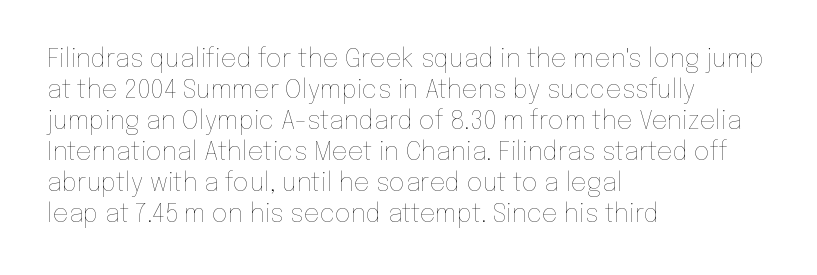
{"italic": "no", "bold": "no", "underline": "no", "align": "left", "line_spacing_ratio": 1.24, "letter_spacing": "normal", "letter_spacing_em": 0.0, "glyph_px": 25}
